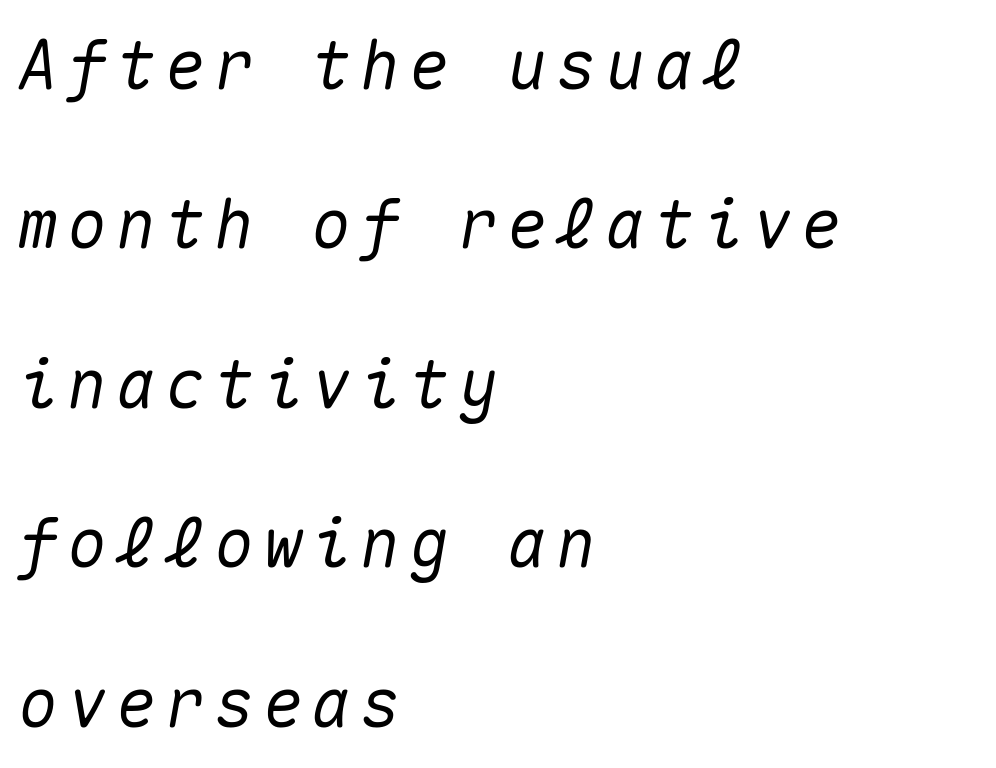
The image shows 67 px text type, italic (leaning right), monospaced; set left-aligned, loose line spacing (2.38x), not underlined; medium stroke contrast and a medium x-height.
